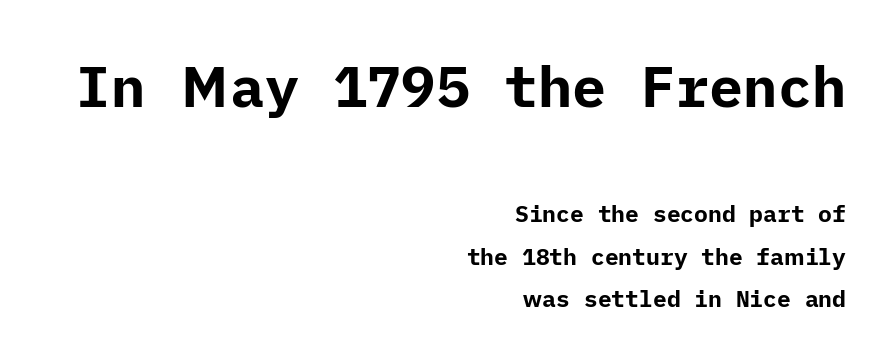
Grotesque or geometric, the face here clearly has no serifs. Summary of weight: heavy, a full bold. The paragraph has a hard right edge and a soft left edge. Tall strokes in this sample are plumb rather than angled. Letters rest on an invisible, unmarked baseline. Note: larger setting up top, smaller setting below.
